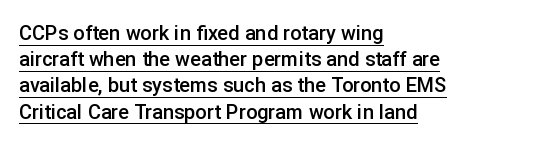
{"italic": "no", "bold": "semi", "underline": "yes", "align": "left", "line_spacing": "normal", "line_spacing_ratio": 1.31, "letter_spacing": "normal", "letter_spacing_em": 0.0, "glyph_px": 20}
